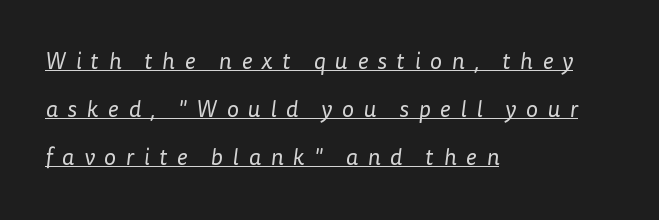
What's the leading like? Stretched, with rows far apart. The lines are quadded left. The type is letterspaced generously, with wide tracking. Check the space under the baseline: a stroke is drawn there. Unbolded letterforms with no extra heft.
